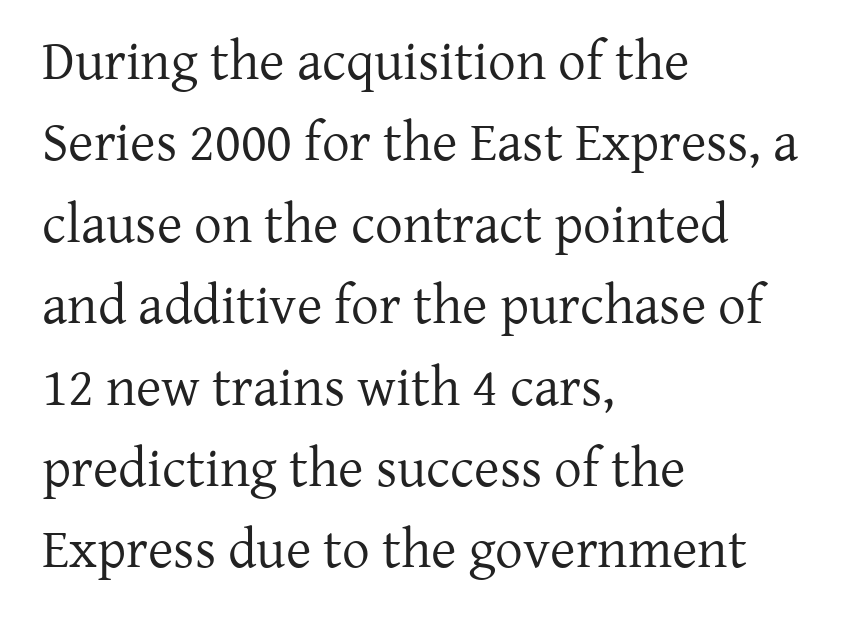
{"serif": "yes", "italic": "no", "bold": "no", "weight": "regular", "width": "normal", "stroke_contrast": "low", "x_height": "medium", "monospaced": "no", "underline": "no", "align": "left", "line_spacing": "normal", "line_spacing_ratio": 1.48, "letter_spacing": "normal", "letter_spacing_em": 0.0, "glyph_px": 55}
